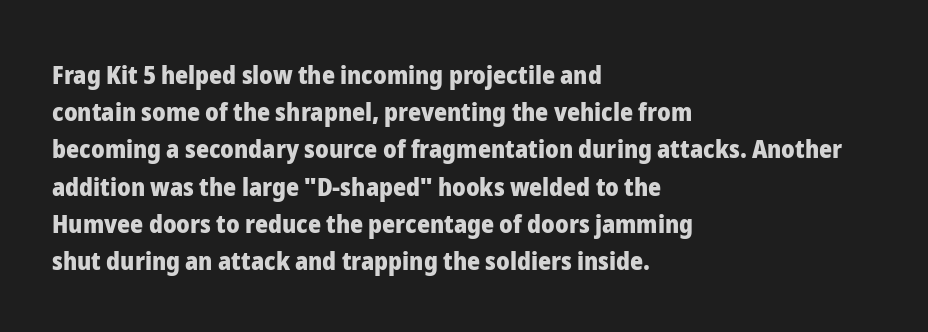
Q: Is the text bold? A: Yes.
Q: Is the text italic (slanted)? A: No, it is upright.
Q: Is the text underlined? A: No.
Q: How is the paragraph aligned? A: Left-aligned.
Q: Is the spacing between letters normal or unusually wide? A: Normal.
Q: Is the spacing between lines tight, normal or loose? A: Normal.
